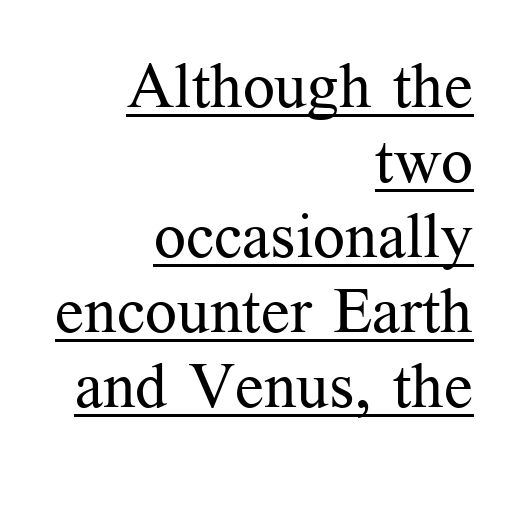
Q: Is the text bold? A: No.
Q: Is the text italic (slanted)? A: No, it is upright.
Q: Is the typeface a serif or a sans-serif typeface? A: Serif.
Q: Is the text underlined? A: Yes.
Q: How is the paragraph aligned? A: Right-aligned.
Q: Is the spacing between letters normal or unusually wide? A: Normal.
Q: Width (condensed, normal, or wide)? A: Normal.
Q: Stroke contrast? A: Medium.
Q: x-height? A: Medium.
Q: Monospaced? A: No.
